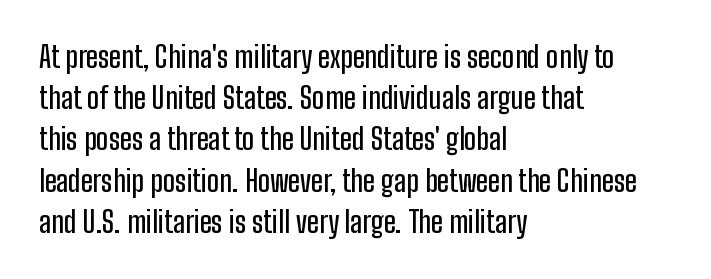
{"serif": "no", "italic": "no", "width": "condensed", "stroke_contrast": "low", "x_height": "medium", "monospaced": "no", "underline": "no", "align": "left", "line_spacing": "normal", "line_spacing_ratio": 1.42, "letter_spacing": "normal", "letter_spacing_em": 0.0, "glyph_px": 29}
